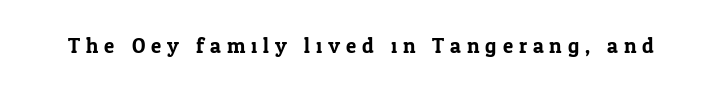
The image shows 21 px text type, upright; set unusually wide letter spacing (+0.28 em), not underlined.
